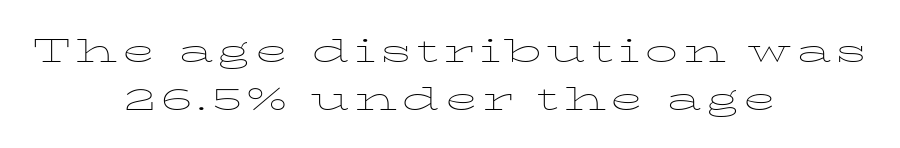
The image shows 33 px thin, wide serif type, upright; set centered, normal line spacing (1.45x), not underlined; low stroke contrast and a medium x-height.
